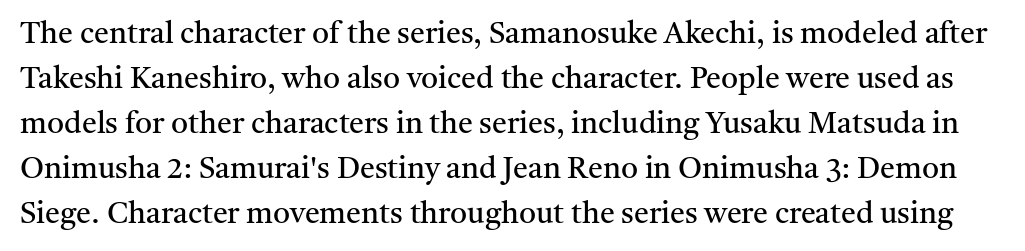
These lines are rendered in a variable-pitch font. Is there much room between lines? A standard amount, neither cramped nor airy. The letters look calm and open, with moderate or lighter stems. Words appear dense and cohesive because spacing is normal. Italic? Not at all — the glyphs are vertical.
